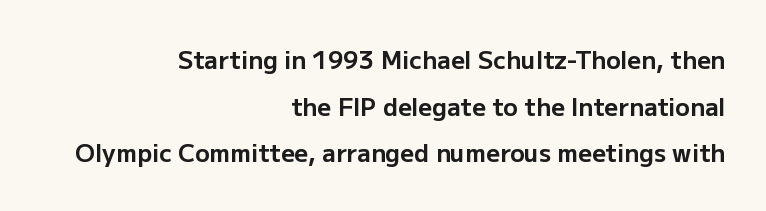
{"italic": "no", "bold": "yes", "underline": "no", "align": "right", "line_spacing": "loose", "line_spacing_ratio": 1.94, "letter_spacing": "normal", "letter_spacing_em": 0.0, "glyph_px": 24}
